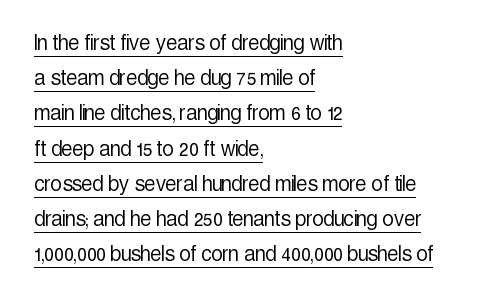
{"italic": "no", "bold": "no", "underline": "yes", "align": "left", "line_spacing": "normal", "line_spacing_ratio": 1.41, "letter_spacing": "normal", "letter_spacing_em": 0.0, "glyph_px": 25}
